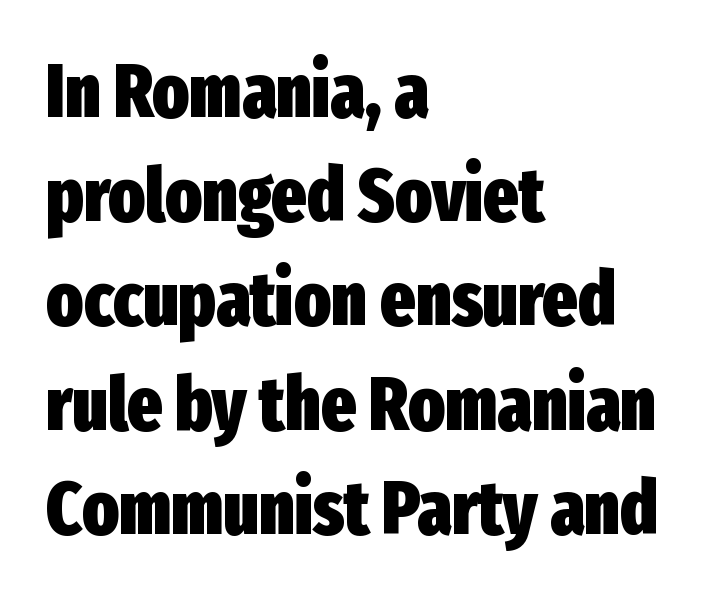
{"serif": "no", "italic": "no", "bold": "yes", "weight": "heavy", "width": "condensed", "stroke_contrast": "low", "x_height": "medium", "monospaced": "no", "underline": "no", "align": "left", "line_spacing": "normal", "line_spacing_ratio": 1.39, "letter_spacing": "normal", "letter_spacing_em": 0.0, "glyph_px": 75}
